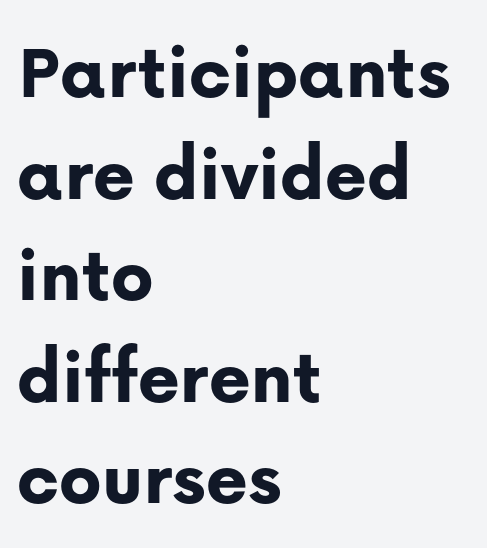
The rendering uses a moderate line-height, typical for paragraphs. How heavy is the stroke? Heavy — this is a bold. The space directly below the letters is spotless. The font family rendered here belongs to the sans-serif group.
